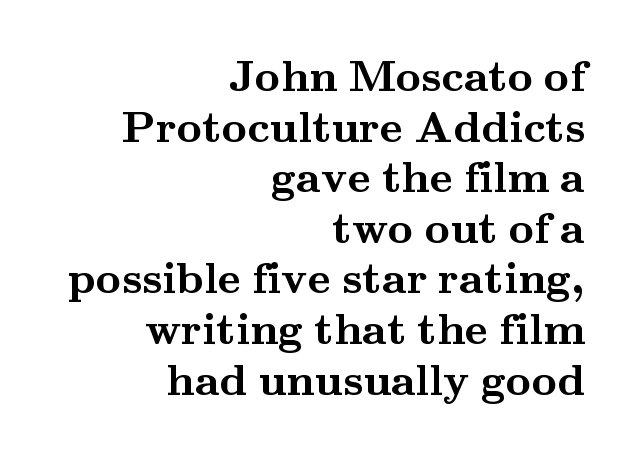
{"serif": "yes", "italic": "no", "bold": "yes", "weight": "semibold", "width": "wide", "stroke_contrast": "medium", "x_height": "small", "monospaced": "no", "underline": "no", "align": "right", "line_spacing": "tight", "line_spacing_ratio": 1.15, "letter_spacing": "normal", "letter_spacing_em": 0.0, "glyph_px": 44}
